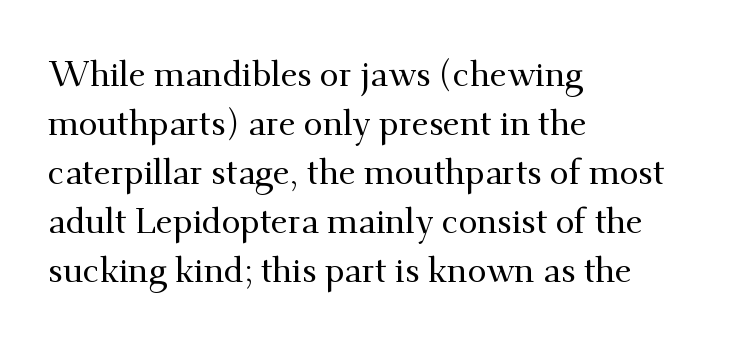
{"serif": "yes", "italic": "no", "width": "normal", "stroke_contrast": "medium", "x_height": "small", "monospaced": "no", "underline": "no", "align": "left", "line_spacing": "normal", "line_spacing_ratio": 1.44, "letter_spacing": "normal", "letter_spacing_em": 0.0, "glyph_px": 34}
